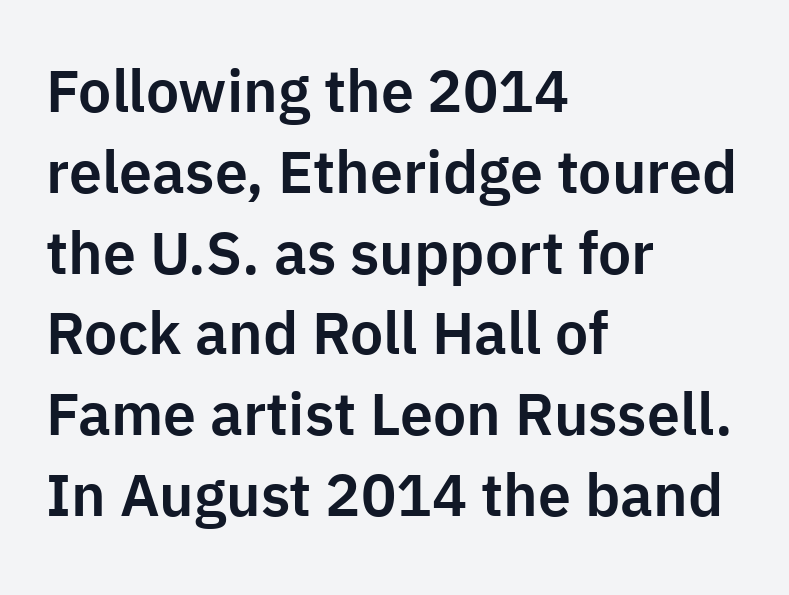
Q: Is the text italic (slanted)? A: No, it is upright.
Q: Is the typeface a serif or a sans-serif typeface? A: Sans-serif.
Q: Is the text underlined? A: No.
Q: How is the paragraph aligned? A: Left-aligned.
Q: Is the spacing between letters normal or unusually wide? A: Normal.
Q: Is the spacing between lines tight, normal or loose? A: Normal.
Q: Width (condensed, normal, or wide)? A: Normal.
Q: Stroke contrast? A: Low.
Q: x-height? A: Medium.
Q: Monospaced? A: No.
